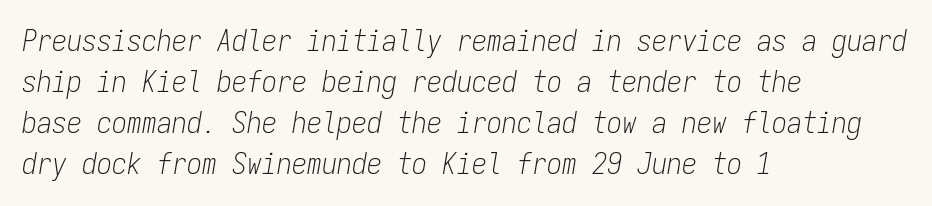
Q: Is the text bold? A: No.
Q: Is the text italic (slanted)? A: Yes, it leans right by about 9 degrees.
Q: Is the text underlined? A: No.
Q: How is the paragraph aligned? A: Left-aligned.
Q: Is the spacing between letters normal or unusually wide? A: Normal.
Q: Is the spacing between lines tight, normal or loose? A: Normal.
Q: Width (condensed, normal, or wide)? A: Condensed.
Q: Stroke contrast? A: Low.
Q: x-height? A: Medium.
Q: Monospaced? A: Yes.
